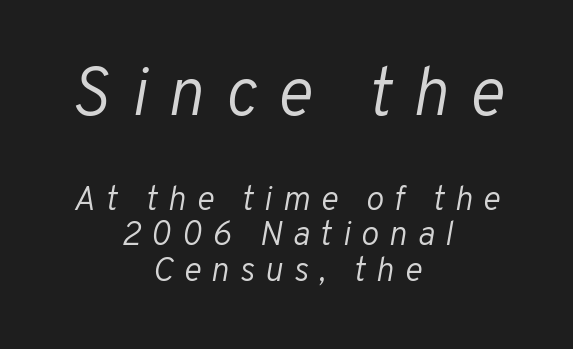
Q: Is the text bold? A: No.
Q: Is the text italic (slanted)? A: Yes, it leans right by about 10 degrees.
Q: Is the text underlined? A: No.
Q: How is the paragraph aligned? A: Centered.
Q: Is the spacing between letters normal or unusually wide? A: Unusually wide.
Q: Is the spacing between lines tight, normal or loose? A: Tight.
Q: Which block of text is set in a larger size, the first (top) or the second (bottom)? A: The first (top) one.
Q: Width (condensed, normal, or wide)? A: Normal.
Q: Stroke contrast? A: Low.
Q: x-height? A: Medium.
Q: Monospaced? A: No.
